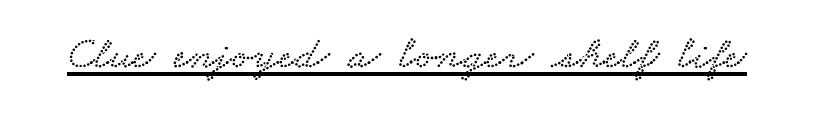
Q: Is the typeface a serif or a sans-serif typeface? A: Serif.
Q: Is the text underlined? A: Yes.
Q: Is the spacing between letters normal or unusually wide? A: Normal.
Q: Width (condensed, normal, or wide)? A: Wide.
Q: Stroke contrast? A: Low.
Q: x-height? A: Small.
Q: Monospaced? A: No.
